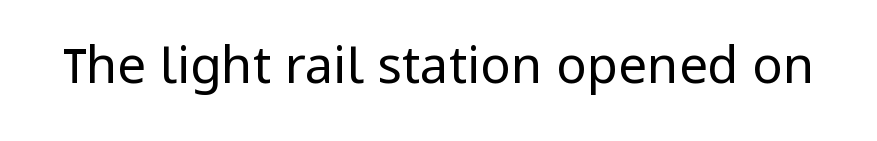
{"serif": "no", "italic": "no", "bold": "no", "weight": "regular", "width": "normal", "stroke_contrast": "low", "x_height": "medium", "monospaced": "no", "underline": "no", "letter_spacing": "normal", "letter_spacing_em": 0.0, "glyph_px": 51}
